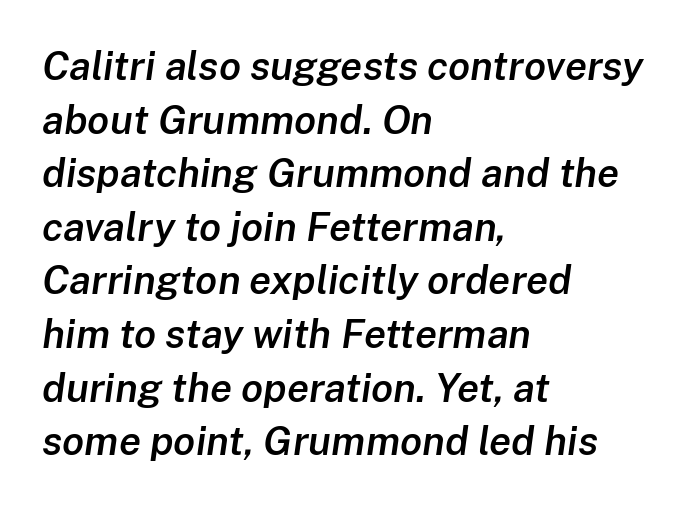
The image shows 40 px semibold type, italic (leaning right); set left-aligned, normal line spacing (1.34x), normal letter spacing, not underlined; low stroke contrast and a medium x-height.
